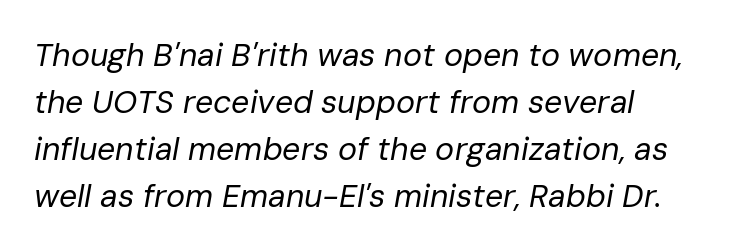
{"italic": "yes", "lean": "right", "slant_degrees": 10, "bold": "no", "weight": "regular", "width": "normal", "stroke_contrast": "low", "x_height": "medium", "monospaced": "no", "underline": "no", "align": "left", "line_spacing": "normal", "line_spacing_ratio": 1.47, "letter_spacing": "normal", "letter_spacing_em": 0.0, "glyph_px": 32}
